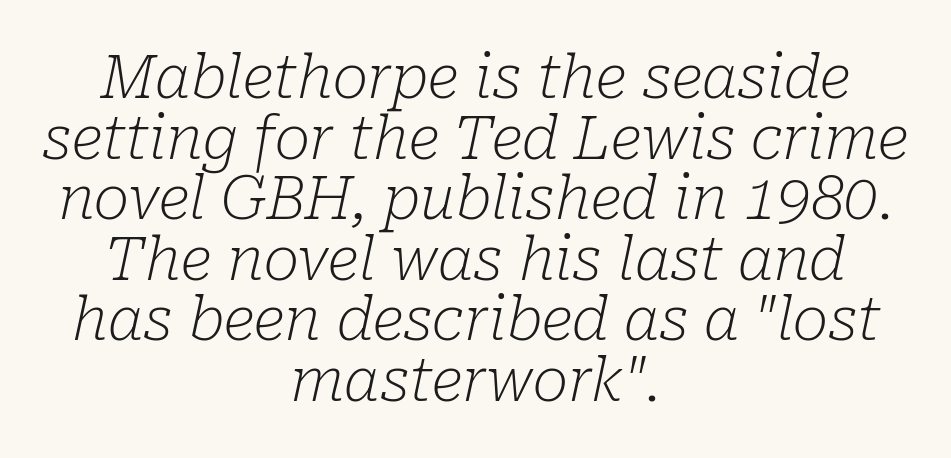
The image shows 60 px light serif type, italic (leaning right); set centered, tight line spacing (1.01x), normal letter spacing, not underlined; low stroke contrast and a medium x-height.
